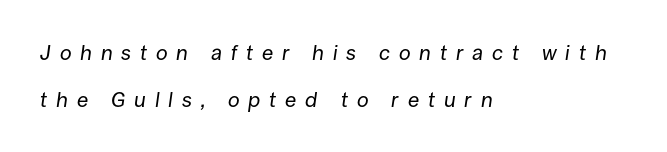
{"italic": "yes", "lean": "right", "slant_degrees": 8, "bold": "no", "underline": "no", "align": "left", "line_spacing": "loose", "line_spacing_ratio": 2.23, "letter_spacing": "wide", "letter_spacing_em": 0.42, "glyph_px": 21}
